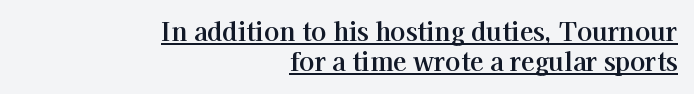
Q: Is the text italic (slanted)? A: No, it is upright.
Q: Is the text underlined? A: Yes.
Q: How is the paragraph aligned? A: Right-aligned.
Q: Is the spacing between letters normal or unusually wide? A: Normal.
